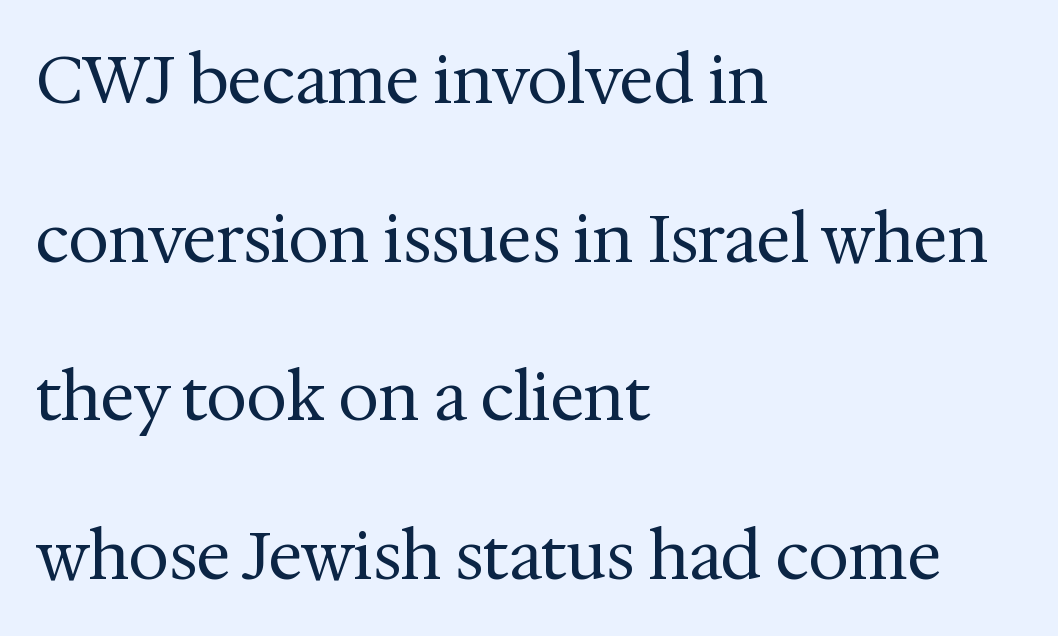
{"serif": "yes", "italic": "no", "bold": "no", "weight": "regular", "width": "normal", "stroke_contrast": "medium", "x_height": "medium", "monospaced": "no", "underline": "no", "align": "left", "line_spacing": "loose", "line_spacing_ratio": 2.44, "letter_spacing": "normal", "letter_spacing_em": 0.0, "glyph_px": 65}
